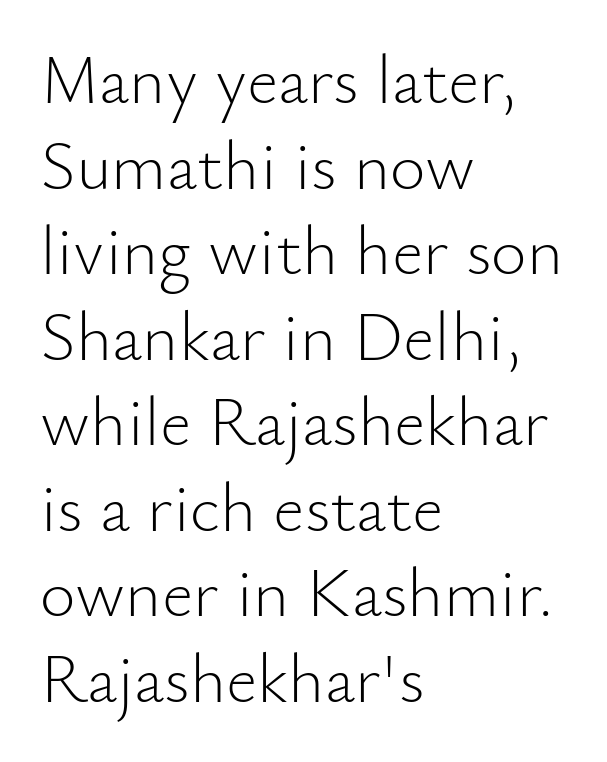
Stroke mass is kept to a normal reading level or below. The font family rendered here belongs to the sans-serif group. Where is the straight margin? On the left. Lines of text with bare space underneath. Characters remain perfectly vertical along every line.
